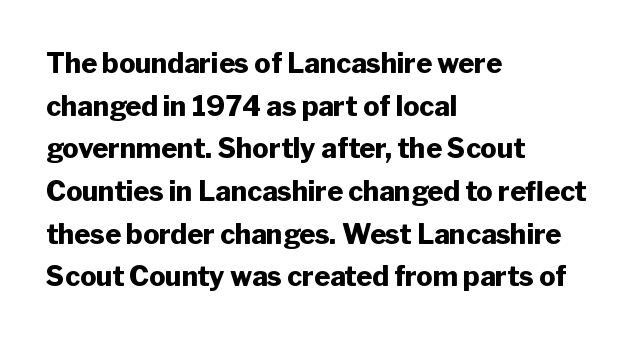
Q: Is the text bold? A: Yes.
Q: Is the text italic (slanted)? A: No, it is upright.
Q: Is the text underlined? A: No.
Q: How is the paragraph aligned? A: Left-aligned.
Q: Is the spacing between letters normal or unusually wide? A: Normal.
Q: Is the spacing between lines tight, normal or loose? A: Normal.
